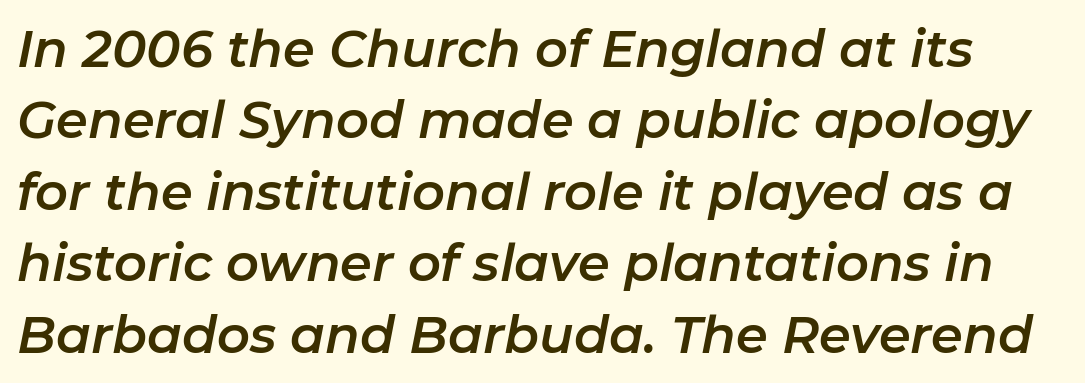
The image shows 51 px text type, italic (leaning right); set normal line spacing (1.4x), normal letter spacing, not underlined; low stroke contrast and a medium x-height.
